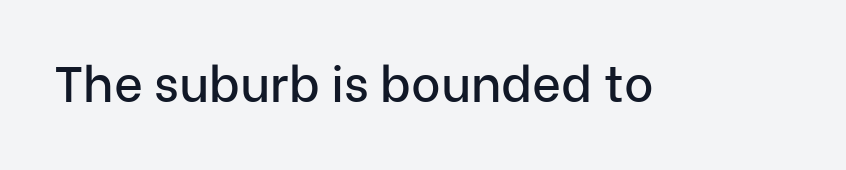
The image shows 50 px sans-serif type, upright; set normal letter spacing, not underlined; low stroke contrast and a medium x-height.
